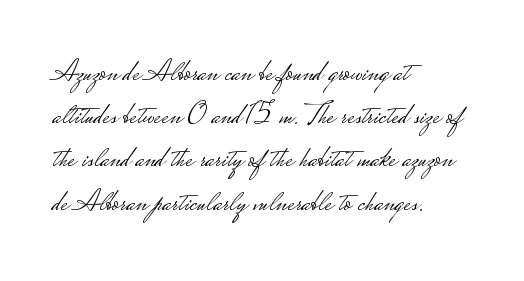
Q: Is the text bold? A: No.
Q: Is the text italic (slanted)? A: Yes.
Q: Is the typeface a serif or a sans-serif typeface? A: Sans-serif.
Q: Is the text underlined? A: No.
Q: How is the paragraph aligned? A: Left-aligned.
Q: Is the spacing between letters normal or unusually wide? A: Normal.
Q: Is the spacing between lines tight, normal or loose? A: Normal.
Q: Width (condensed, normal, or wide)? A: Wide.
Q: Stroke contrast? A: Low.
Q: Monospaced? A: No.
